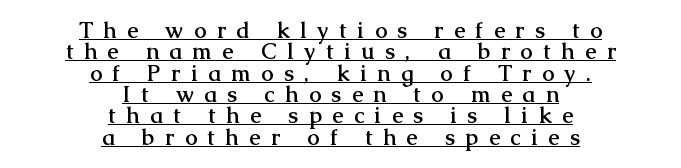
Q: Is the text bold? A: Yes.
Q: Is the text italic (slanted)? A: No, it is upright.
Q: Is the text underlined? A: Yes.
Q: How is the paragraph aligned? A: Centered.
Q: Is the spacing between letters normal or unusually wide? A: Unusually wide.
Q: Is the spacing between lines tight, normal or loose? A: Tight.
